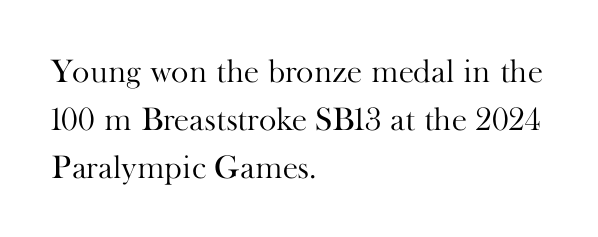
The paragraph has a hard left edge and a soft right edge. This sample has the flowing, uneven cadence of proportional lettering. The type family on display is of the serif kind. In terms of letterspacing, this is plain default setting. Heaviness? Minimal to ordinary, like unemphasized prose. Decoration check: the copy has no underline.
